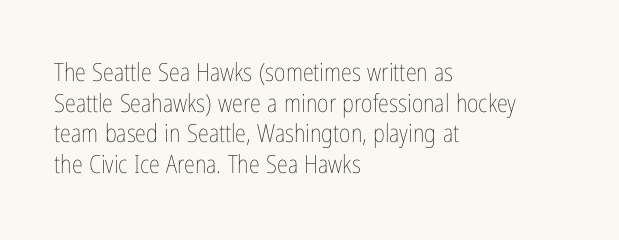
The image shows 25 px text type, upright; set left-aligned, line spacing 1.23x, normal letter spacing, not underlined.
